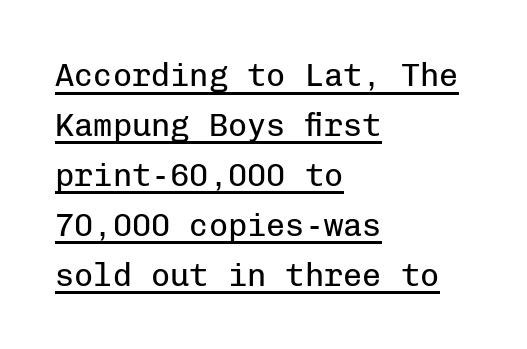
This rendering uses left alignment, leaving the right contour irregular. These lines were composed using upright roman letters. The tracking reads as untouched default to a designer's eye. The letters march in equal steps, a hallmark of fixed-pitch type.
